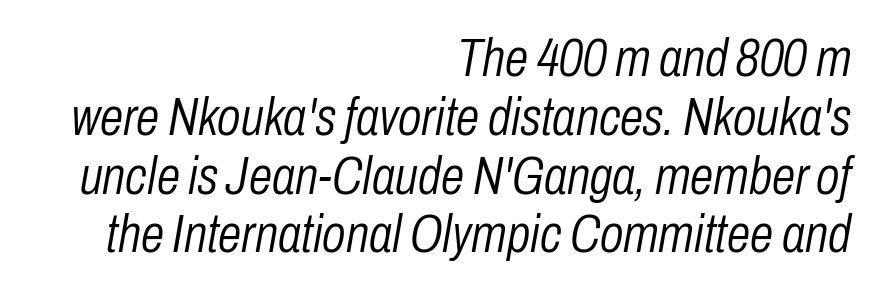
Think of a printed novel: that variable character pitch is what you see here. The font is comparable to plain body text, perhaps lighter. Rows of type sit shoulder to shoulder in the vertical direction. Is the block centered? No — it sits flush against the right margin. The lettering tilts uniformly, giving the passage an italic look. The face used here is rendered with its standard letterfit.
